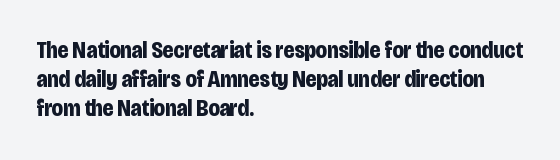
The image shows 23 px bold type, upright; set left-aligned, normal line spacing (1.27x), normal letter spacing, not underlined.
